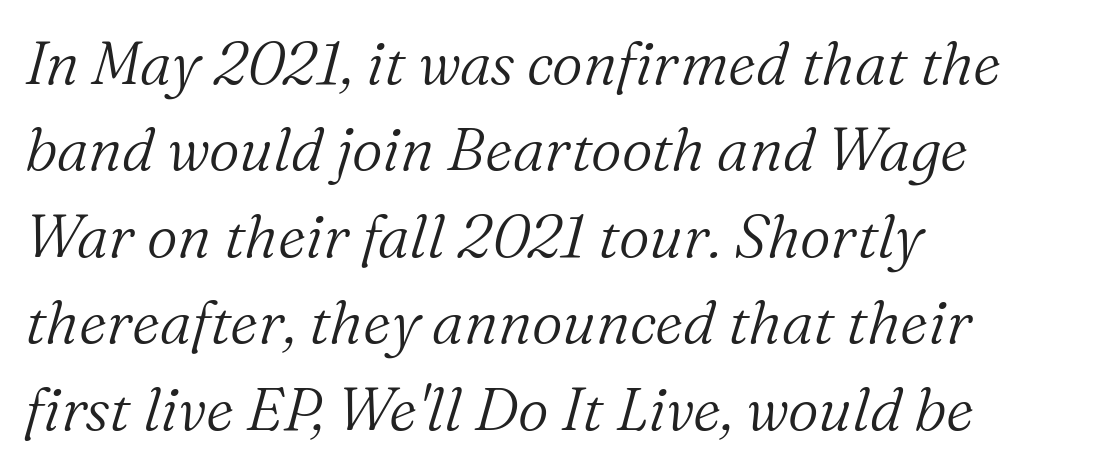
{"serif": "yes", "italic": "yes", "lean": "right", "slant_degrees": 16, "bold": "no", "weight": "light", "width": "normal", "stroke_contrast": "medium", "x_height": "medium", "monospaced": "no", "underline": "no", "align": "left", "line_spacing": "normal", "line_spacing_ratio": 1.44, "letter_spacing": "normal", "letter_spacing_em": 0.0, "glyph_px": 60}
